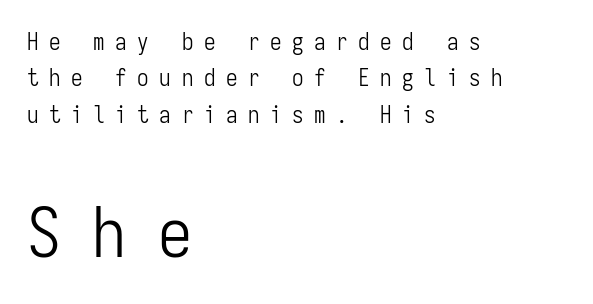
{"serif": "no", "italic": "no", "bold": "no", "weight": "light", "width": "condensed", "stroke_contrast": "low", "x_height": "medium", "monospaced": "yes", "underline": "no", "align": "left", "line_spacing": "normal", "line_spacing_ratio": 1.58, "letter_spacing": "wide", "letter_spacing_em": 0.46, "larger_block": "second", "size_ratio": 2.96, "glyph_px": 68}
